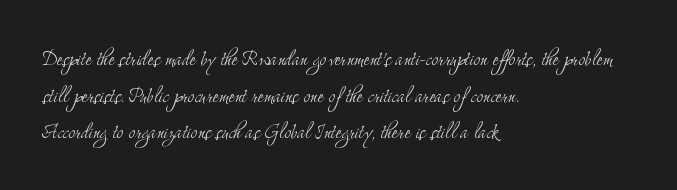
{"bold": "no", "underline": "no", "align": "left", "line_spacing": "normal", "line_spacing_ratio": 1.47, "letter_spacing": "normal", "letter_spacing_em": 0.0, "glyph_px": 25}
